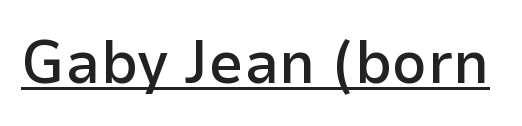
Q: Is the text bold? A: Semi-bold.
Q: Is the text italic (slanted)? A: No, it is upright.
Q: Is the typeface a serif or a sans-serif typeface? A: Sans-serif.
Q: Is the text underlined? A: Yes.
Q: Is the spacing between letters normal or unusually wide? A: Normal.
Q: Width (condensed, normal, or wide)? A: Normal.
Q: Stroke contrast? A: Low.
Q: x-height? A: Medium.
Q: Monospaced? A: No.
